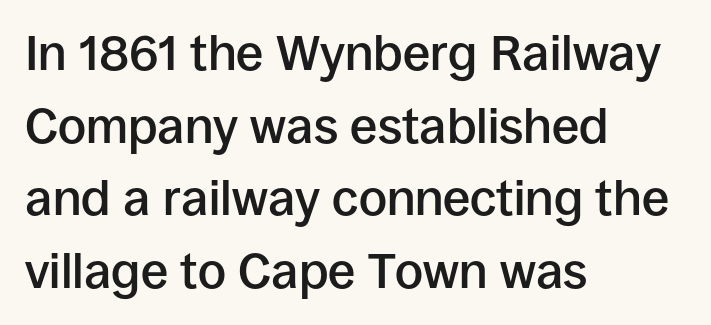
{"serif": "no", "italic": "no", "bold": "semi", "weight": "semibold", "width": "normal", "stroke_contrast": "low", "x_height": "large", "monospaced": "no", "underline": "no", "align": "left", "line_spacing": "normal", "line_spacing_ratio": 1.48, "letter_spacing": "normal", "letter_spacing_em": 0.0, "glyph_px": 49}
